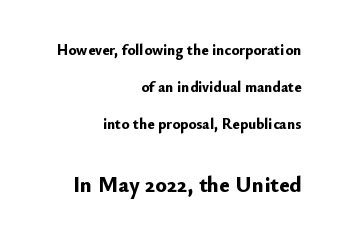
Q: Is the text bold? A: Yes.
Q: Is the text italic (slanted)? A: No, it is upright.
Q: Is the text underlined? A: No.
Q: How is the paragraph aligned? A: Right-aligned.
Q: Is the spacing between letters normal or unusually wide? A: Normal.
Q: Is the spacing between lines tight, normal or loose? A: Loose.
Q: Which block of text is set in a larger size, the first (top) or the second (bottom)? A: The second (bottom) one.
